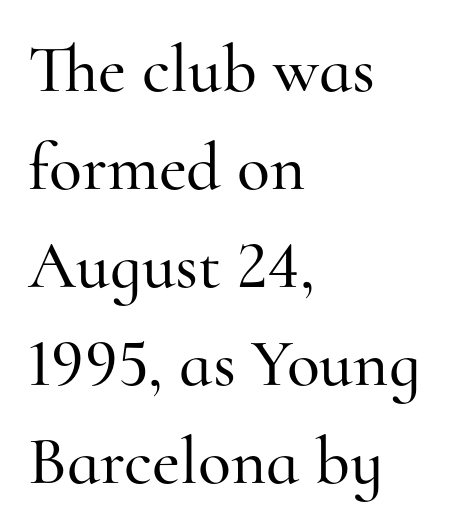
No italicization has been applied; the sample stays upright. Interline gaps are of average width in this sample. The rendering anchors every line to the left-hand side. A typesetter would call this proportional, since set widths differ per character. A serif font was chosen for this passage. Glyph-to-glyph distance matches everyday printed text.
